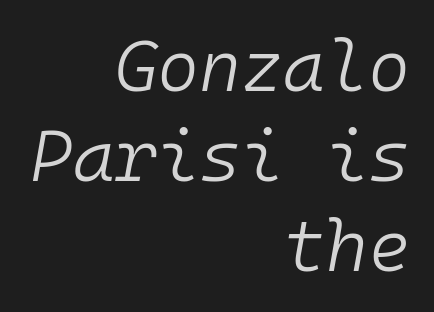
{"italic": "yes", "lean": "right", "slant_degrees": 10, "bold": "no", "weight": "light", "width": "normal", "stroke_contrast": "low", "x_height": "medium", "monospaced": "yes", "underline": "no", "align": "right", "line_spacing": "normal", "line_spacing_ratio": 1.25, "letter_spacing": "normal", "letter_spacing_em": 0.0, "glyph_px": 72}
